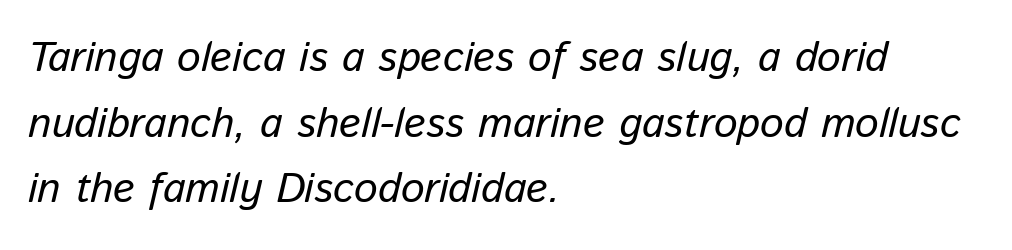
Q: Is the text italic (slanted)? A: Yes, it leans right by about 13 degrees.
Q: Is the text underlined? A: No.
Q: How is the paragraph aligned? A: Left-aligned.
Q: Is the spacing between letters normal or unusually wide? A: Normal.
Q: Is the spacing between lines tight, normal or loose? A: Normal.
Q: Width (condensed, normal, or wide)? A: Normal.
Q: Stroke contrast? A: Low.
Q: x-height? A: Medium.
Q: Monospaced? A: No.
